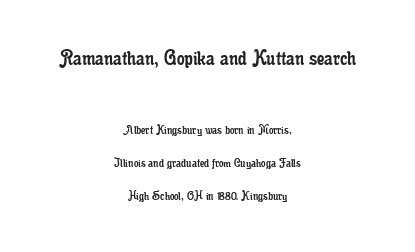
The image shows 24 px text type, upright; set centered, loose line spacing (2.37x), normal letter spacing, not underlined; the first (top) block is 1.71x larger.
